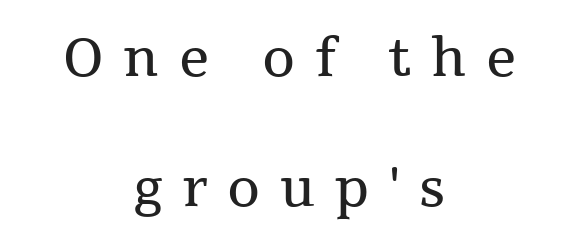
Words appear elongated and porous because spacing is wide. Note: serifs present on the glyphs. Where is the straight margin? There isn't one; the lines are centered. Is this a fixed-width face? No — the glyphs have proportional, varying widths.
